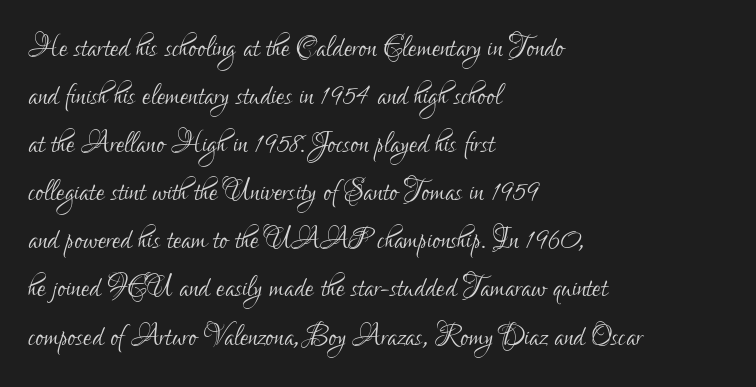
Type style note: lacks serifs. This sample uses plain, unmodified letter spacing. Character widths vary here, with narrow letters taking less room than wide ones. Compared with a centered layout, this one pins lines to the left instead. Check under the words: just untouched page. Is the type heavy? It reads as light-to-regular instead.
